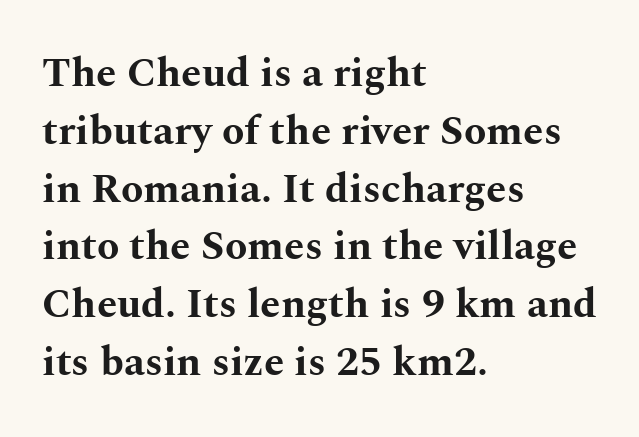
The image shows 41 px bold, wide serif type, upright; set left-aligned, normal line spacing (1.41x), normal letter spacing, not underlined; medium stroke contrast and a medium x-height.
